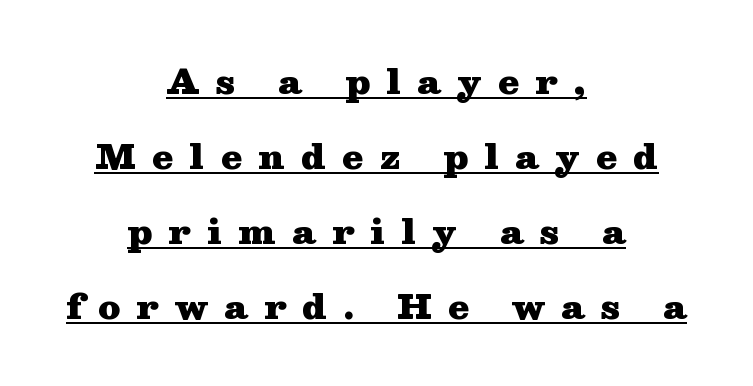
Q: Is the text bold? A: Yes.
Q: Is the text italic (slanted)? A: No, it is upright.
Q: Is the typeface a serif or a sans-serif typeface? A: Serif.
Q: Is the text underlined? A: Yes.
Q: How is the paragraph aligned? A: Centered.
Q: Is the spacing between letters normal or unusually wide? A: Unusually wide.
Q: Is the spacing between lines tight, normal or loose? A: Loose.
Q: Width (condensed, normal, or wide)? A: Wide.
Q: Stroke contrast? A: Medium.
Q: x-height? A: Medium.
Q: Monospaced? A: No.
